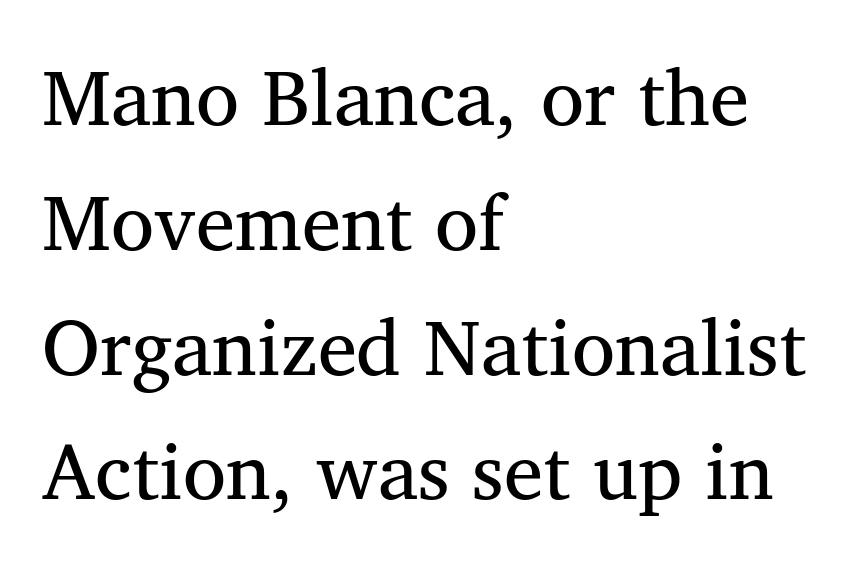
Weight: not bold — regular or lighter. Rendered with straight, roman letterforms. The rendering keeps characters at their native spacing. The rag falls on the right side of this text block.
